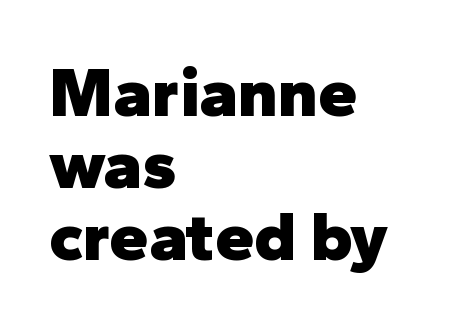
{"serif": "no", "italic": "no", "bold": "yes", "weight": "heavy", "width": "normal", "stroke_contrast": "low", "x_height": "medium", "monospaced": "no", "underline": "no", "align": "left", "line_spacing": "tight", "line_spacing_ratio": 1.03, "letter_spacing": "normal", "letter_spacing_em": 0.0, "glyph_px": 70}
